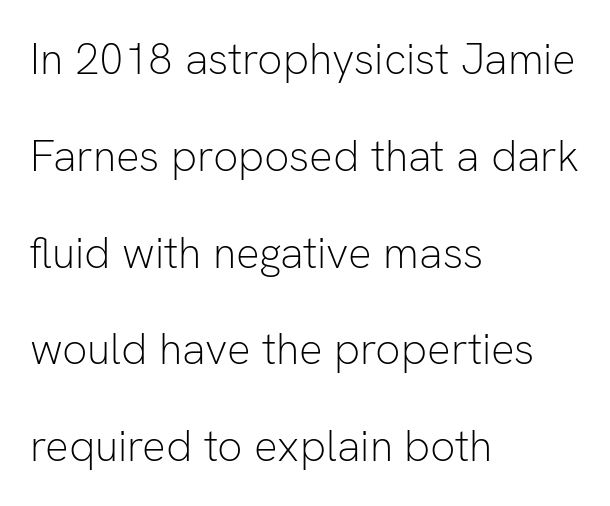
These lines are set flush left with a ragged right edge. Nope, not italic — everything's standing straight. The string is rendered with underlining switched off. Students, observe: this is what heavily led, spacious text looks like. Check where the strokes stop: nothing finishes them off — pure sans.
